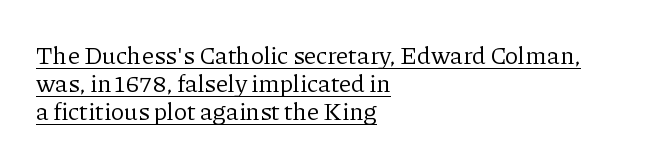
Q: Is the text bold? A: No.
Q: Is the text italic (slanted)? A: No, it is upright.
Q: Is the text underlined? A: Yes.
Q: How is the paragraph aligned? A: Left-aligned.
Q: Is the spacing between letters normal or unusually wide? A: Normal.
Q: Is the spacing between lines tight, normal or loose? A: Tight.
